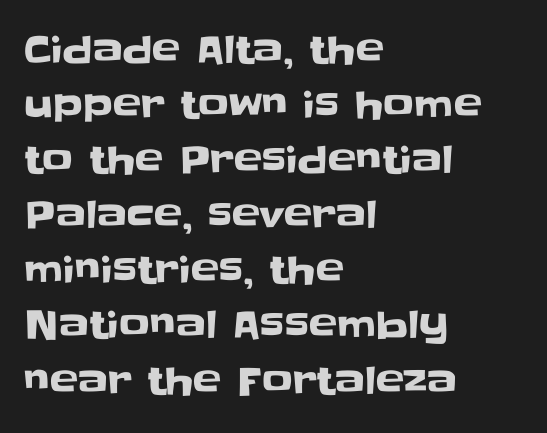
Regarding leading, the lines here are spaced in the standard way. Varying glyph widths throughout — classic text-font behaviour. The passage shown is typeset with a sans-serif family. Casual observation: everything's shoved over to the left.
